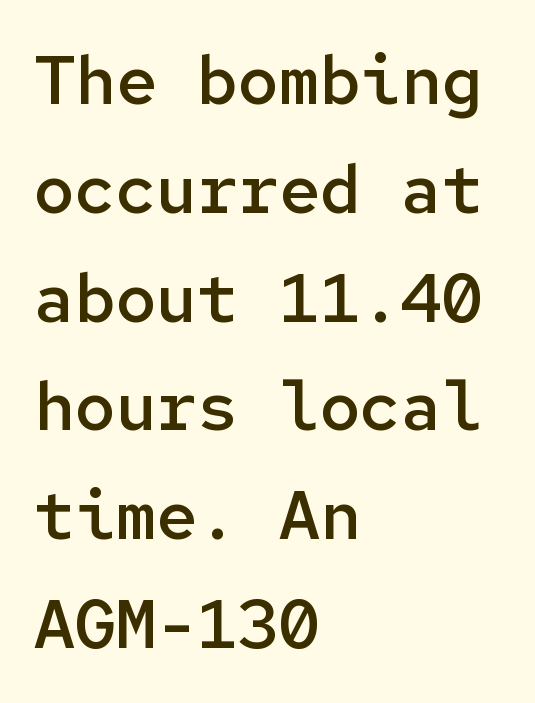
Q: Is the text bold? A: Semi-bold.
Q: Is the text italic (slanted)? A: No, it is upright.
Q: Is the typeface a serif or a sans-serif typeface? A: Sans-serif.
Q: Is the text underlined? A: No.
Q: How is the paragraph aligned? A: Left-aligned.
Q: Is the spacing between letters normal or unusually wide? A: Normal.
Q: Is the spacing between lines tight, normal or loose? A: Normal.
Q: Width (condensed, normal, or wide)? A: Normal.
Q: Stroke contrast? A: Low.
Q: x-height? A: Medium.
Q: Monospaced? A: Yes.
